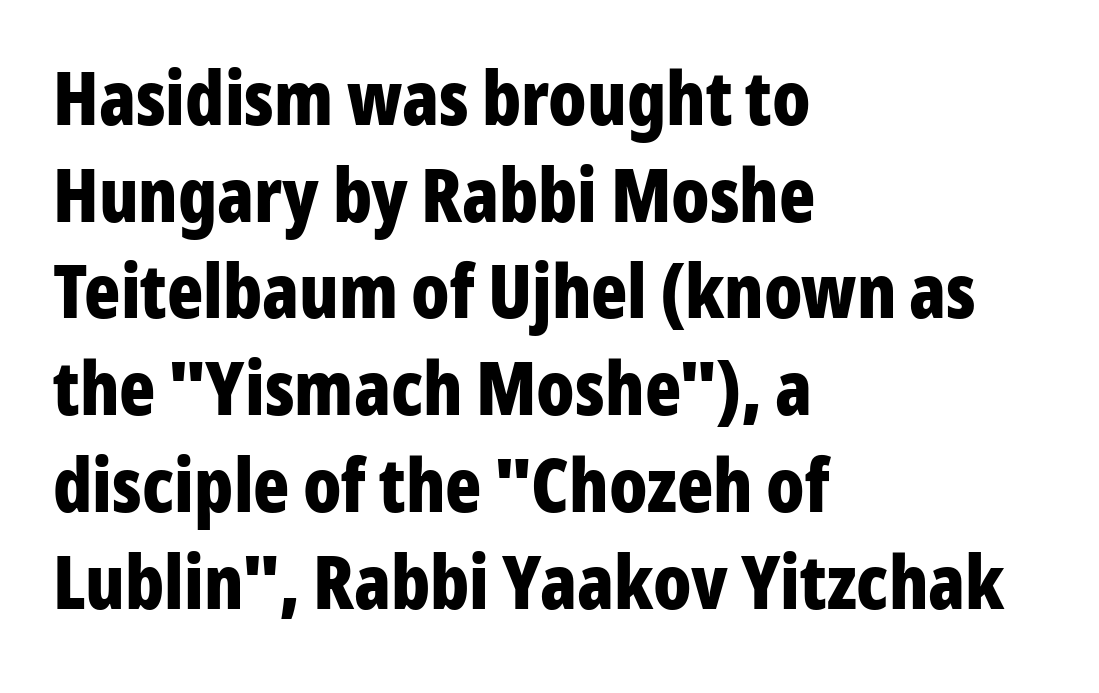
{"serif": "no", "italic": "no", "bold": "yes", "weight": "bold", "width": "condensed", "stroke_contrast": "low", "x_height": "medium", "monospaced": "no", "underline": "no", "align": "left", "line_spacing": "normal", "line_spacing_ratio": 1.29, "letter_spacing": "normal", "letter_spacing_em": 0.0, "glyph_px": 75}
